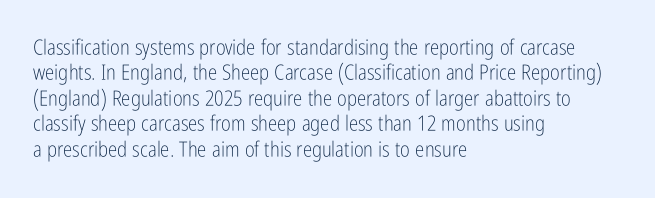
Q: Is the text bold? A: No.
Q: Is the text italic (slanted)? A: No, it is upright.
Q: Is the text underlined? A: No.
Q: How is the paragraph aligned? A: Left-aligned.
Q: Is the spacing between letters normal or unusually wide? A: Normal.
